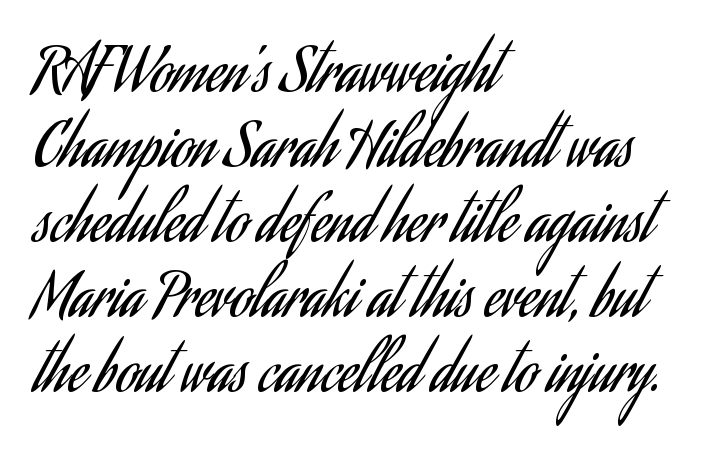
The image shows 60 px regular-weight, condensed sans-serif type; set left-aligned, normal line spacing (1.25x), normal letter spacing, not underlined; low stroke contrast and a small x-height.
